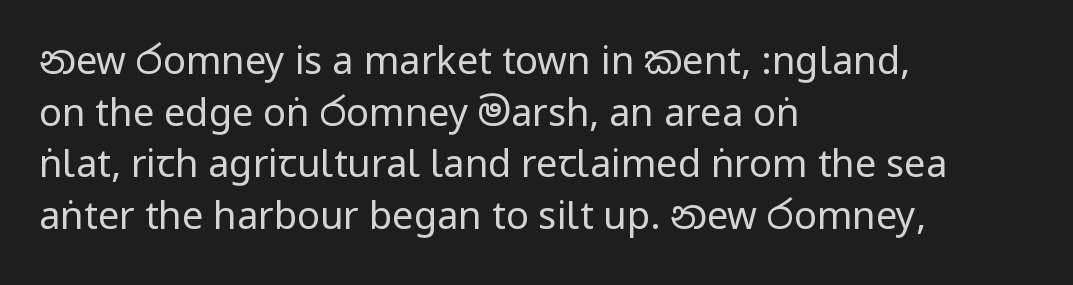
This is not heavy type; no bold has been used. Regarding leading, the lines here are spaced in the standard way. Line starts are locked; line ends wander. This is the regular roman posture of the typeface. Each word holds together tightly as a unit, with standard inter-letter gaps. Just letters on the line, the space beneath them empty.
